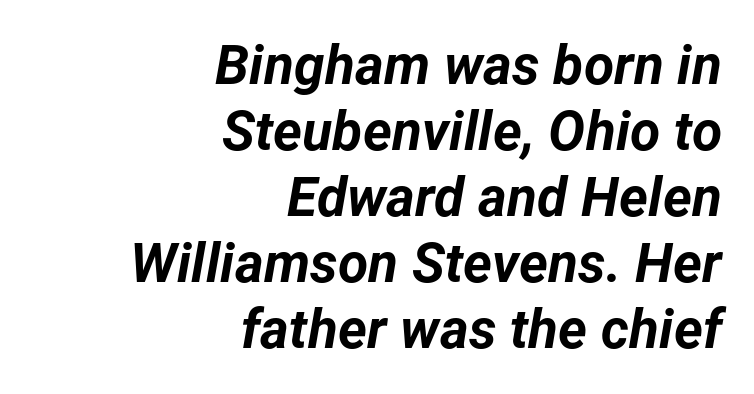
These lines were composed using italics. Think of a printed novel: that variable character pitch is what you see here. Heavy, bold letterforms. The rag falls on the left side of this text block. The horizontal fit of the characters is conventional and even.
